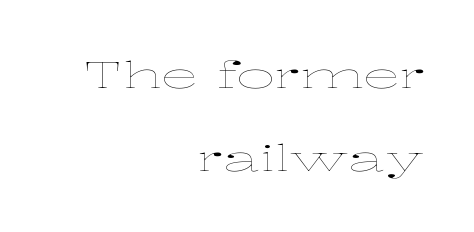
Nothing heavy about these letters — not bold at all. Quick note: interline space is abundant. No italicization has been applied; the sample stays upright. Decoration check: the copy has no underline.
